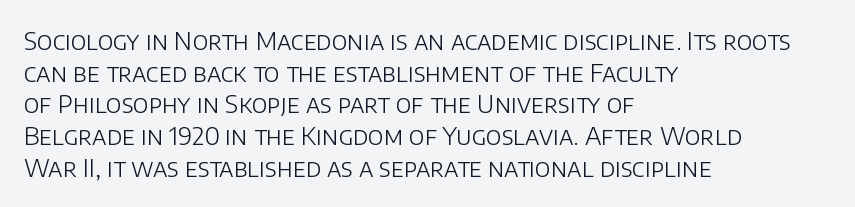
The characters are drawn with everyday or finer stroke widths. The string is rendered with underlining switched off. Leading matches the norm, producing a regular column. This sample uses plain, unmodified letter spacing.
